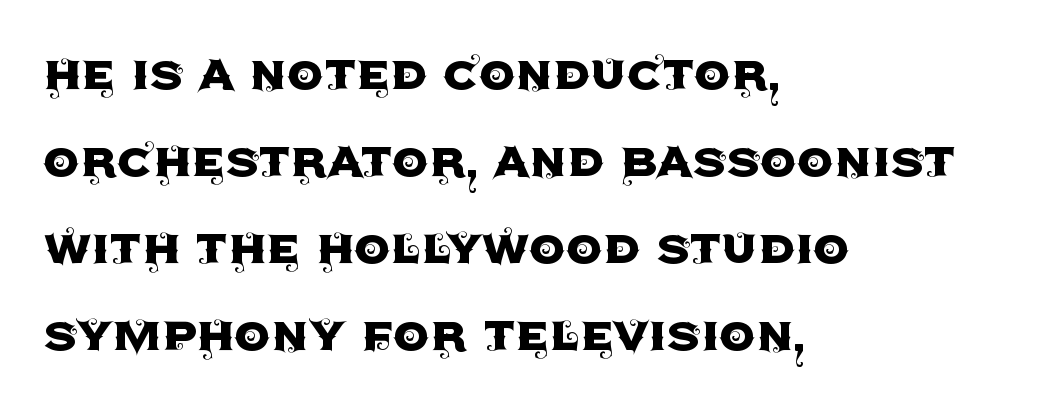
The image shows 58 px sans-serif type, upright; set left-aligned, normal line spacing (1.5x), normal letter spacing, not underlined; a large x-height.
